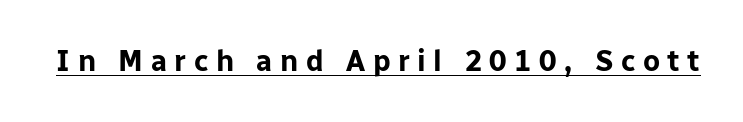
The image shows 29 px bold sans-serif type, upright; set unusually wide letter spacing (+0.26 em), underlined; low stroke contrast and a medium x-height.
